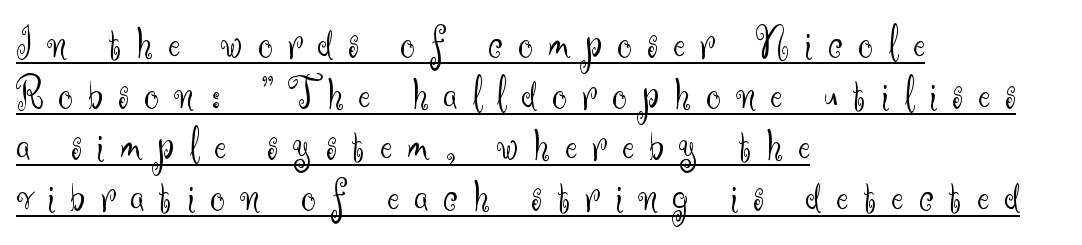
{"serif": "no", "italic": "no", "bold": "no", "weight": "light", "width": "normal", "stroke_contrast": "medium", "x_height": "small", "monospaced": "no", "underline": "yes", "align": "left", "line_spacing": "tight", "line_spacing_ratio": 1.11, "letter_spacing": "wide", "letter_spacing_em": 0.33, "glyph_px": 46}
